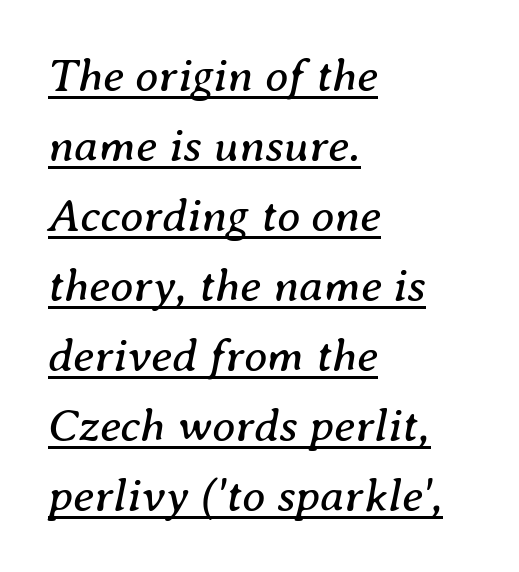
{"serif": "yes", "italic": "yes", "lean": "right", "slant_degrees": 8, "bold": "no", "weight": "regular", "width": "normal", "stroke_contrast": "medium", "x_height": "medium", "monospaced": "no", "underline": "yes", "align": "left", "line_spacing": "normal", "line_spacing_ratio": 1.49, "letter_spacing": "normal", "letter_spacing_em": 0.0, "glyph_px": 47}
